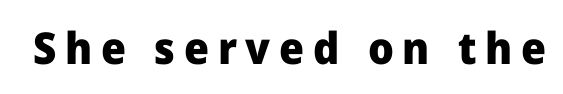
The image shows 44 px heavy sans-serif type, upright; set unusually wide letter spacing (+0.2 em), not underlined; low stroke contrast and a medium x-height.
